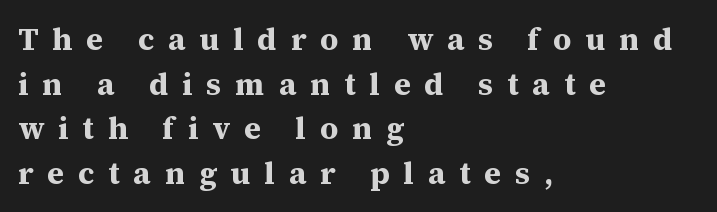
The image shows 31 px bold serif type, upright; set left-aligned, normal line spacing (1.44x), unusually wide letter spacing (+0.45 em), not underlined; medium stroke contrast and a medium x-height.
